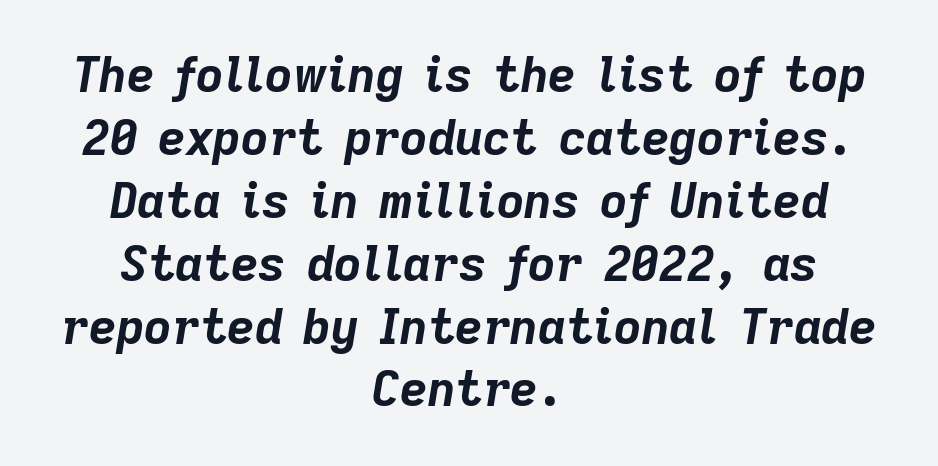
Q: Is the text bold? A: Yes.
Q: Is the text italic (slanted)? A: Yes, it leans right by about 9 degrees.
Q: Is the text underlined? A: No.
Q: How is the paragraph aligned? A: Centered.
Q: Is the spacing between letters normal or unusually wide? A: Normal.
Q: Is the spacing between lines tight, normal or loose? A: Normal.
Q: Width (condensed, normal, or wide)? A: Normal.
Q: Stroke contrast? A: Low.
Q: x-height? A: Medium.
Q: Monospaced? A: No.
